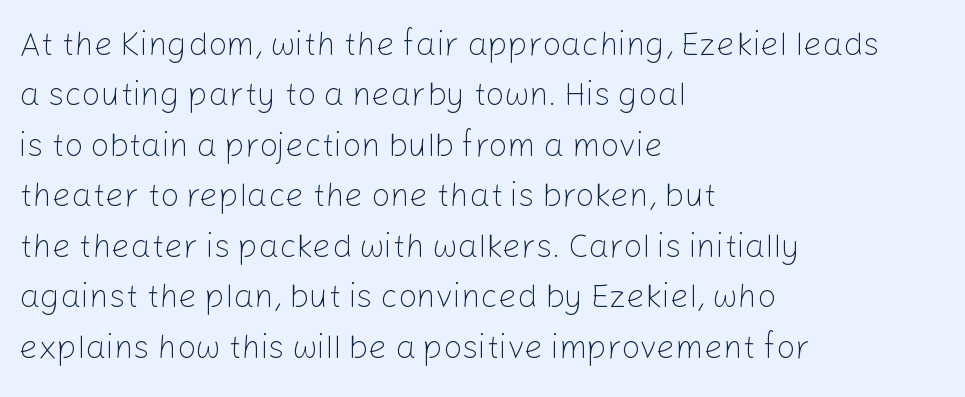
The image shows 33 px light sans-serif type, upright; set left-aligned, normal line spacing (1.53x), normal letter spacing, not underlined; low stroke contrast and a medium x-height.
